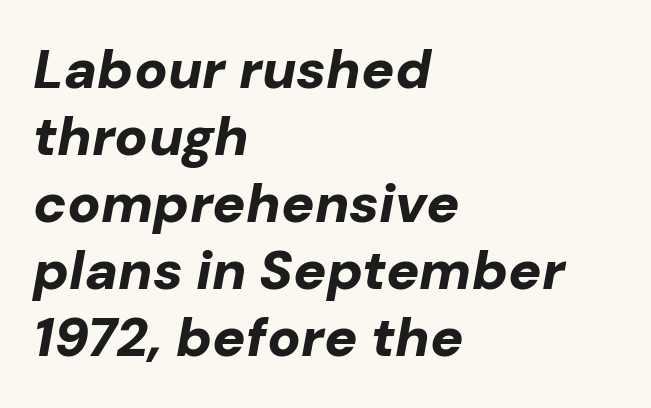
{"italic": "yes", "lean": "right", "slant_degrees": 10, "bold": "yes", "weight": "bold", "width": "normal", "stroke_contrast": "low", "x_height": "medium", "monospaced": "no", "underline": "no", "align": "left", "line_spacing_ratio": 1.22, "letter_spacing": "normal", "letter_spacing_em": 0.0, "glyph_px": 55}
